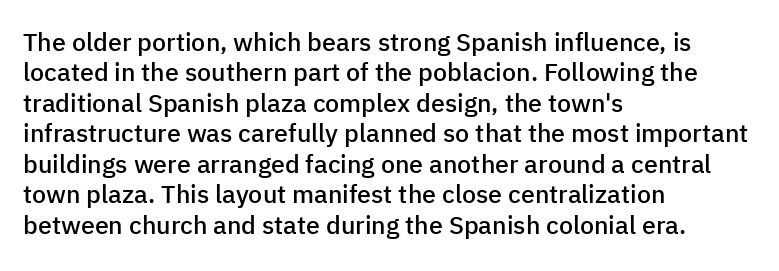
{"italic": "no", "bold": "semi", "underline": "no", "align": "left", "line_spacing_ratio": 1.22, "letter_spacing": "normal", "letter_spacing_em": 0.0, "glyph_px": 25}
